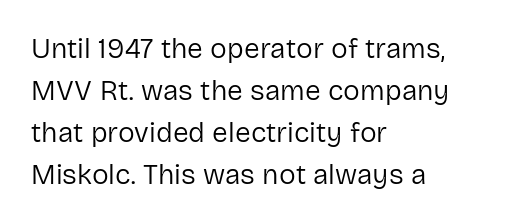
Q: Is the text bold? A: No.
Q: Is the text italic (slanted)? A: No, it is upright.
Q: Is the typeface a serif or a sans-serif typeface? A: Sans-serif.
Q: Is the text underlined? A: No.
Q: How is the paragraph aligned? A: Left-aligned.
Q: Is the spacing between letters normal or unusually wide? A: Normal.
Q: Is the spacing between lines tight, normal or loose? A: Normal.
Q: Width (condensed, normal, or wide)? A: Normal.
Q: Stroke contrast? A: Low.
Q: x-height? A: Medium.
Q: Monospaced? A: No.
